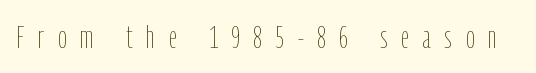
{"italic": "no", "bold": "no", "weight": "thin", "width": "condensed", "stroke_contrast": "low", "x_height": "medium", "monospaced": "no", "underline": "no", "letter_spacing": "wide", "letter_spacing_em": 0.44, "glyph_px": 32}
